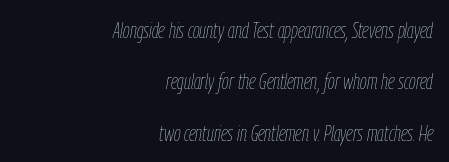
{"italic": "yes", "lean": "right", "slant_degrees": 9, "bold": "no", "underline": "no", "align": "right", "line_spacing": "loose", "line_spacing_ratio": 2.34, "letter_spacing": "normal", "letter_spacing_em": 0.0, "glyph_px": 22}
